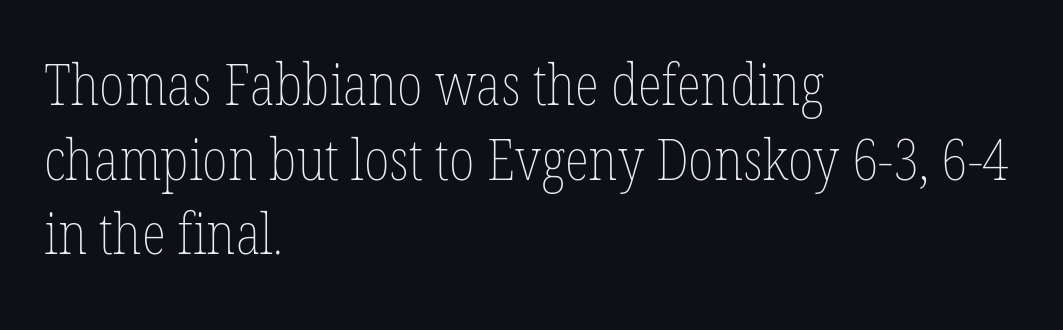
The words here are not underlined. Vertical strokes here are truly vertical. Stroke mass is kept to a normal reading level or below. Reading down the column, the eye jumps a familiar distance to each next line.
